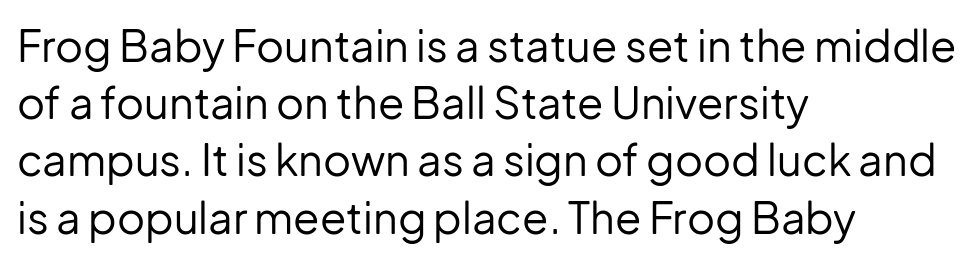
Q: Is the text bold? A: No.
Q: Is the text italic (slanted)? A: No, it is upright.
Q: Is the typeface a serif or a sans-serif typeface? A: Sans-serif.
Q: Is the text underlined? A: No.
Q: How is the paragraph aligned? A: Left-aligned.
Q: Is the spacing between letters normal or unusually wide? A: Normal.
Q: Is the spacing between lines tight, normal or loose? A: Normal.
Q: Width (condensed, normal, or wide)? A: Normal.
Q: Stroke contrast? A: Low.
Q: x-height? A: Medium.
Q: Monospaced? A: No.
